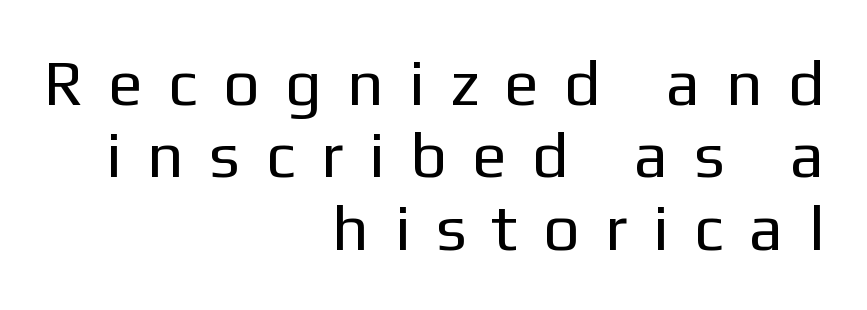
{"serif": "no", "italic": "no", "bold": "no", "weight": "regular", "width": "normal", "stroke_contrast": "low", "x_height": "medium", "monospaced": "no", "underline": "no", "align": "right", "line_spacing": "tight", "line_spacing_ratio": 1.13, "letter_spacing": "wide", "letter_spacing_em": 0.47, "glyph_px": 64}
